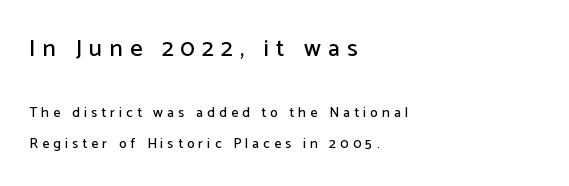
Between one letter and the next there's a generous, obvious gap. The typography opts for an upright posture over an oblique one. If you drew a ruler down the left edge, every line would touch it. Visually, the top section dominates because its glyphs are scaled up. A clean baseline with only descenders dipping below it.
